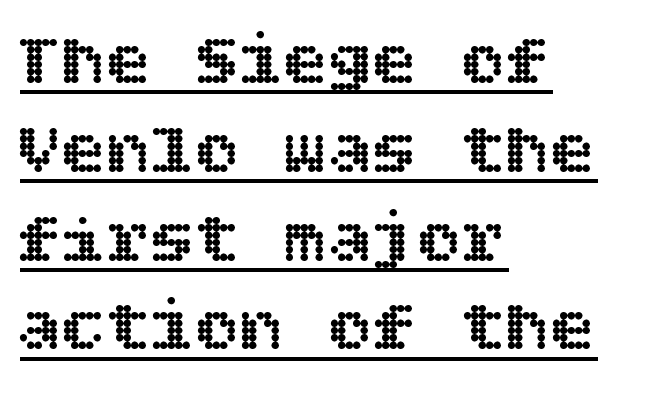
The image shows 74 px text type, upright; set left-aligned, line spacing 1.2x, normal letter spacing, underlined; a large x-height.
